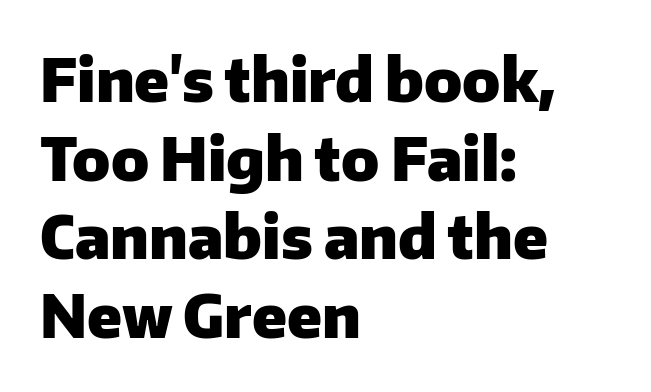
Q: Is the text bold? A: Yes.
Q: Is the text italic (slanted)? A: No, it is upright.
Q: Is the typeface a serif or a sans-serif typeface? A: Sans-serif.
Q: Is the text underlined? A: No.
Q: How is the paragraph aligned? A: Left-aligned.
Q: Is the spacing between letters normal or unusually wide? A: Normal.
Q: Is the spacing between lines tight, normal or loose? A: Normal.
Q: Width (condensed, normal, or wide)? A: Normal.
Q: Stroke contrast? A: Low.
Q: x-height? A: Medium.
Q: Monospaced? A: No.
